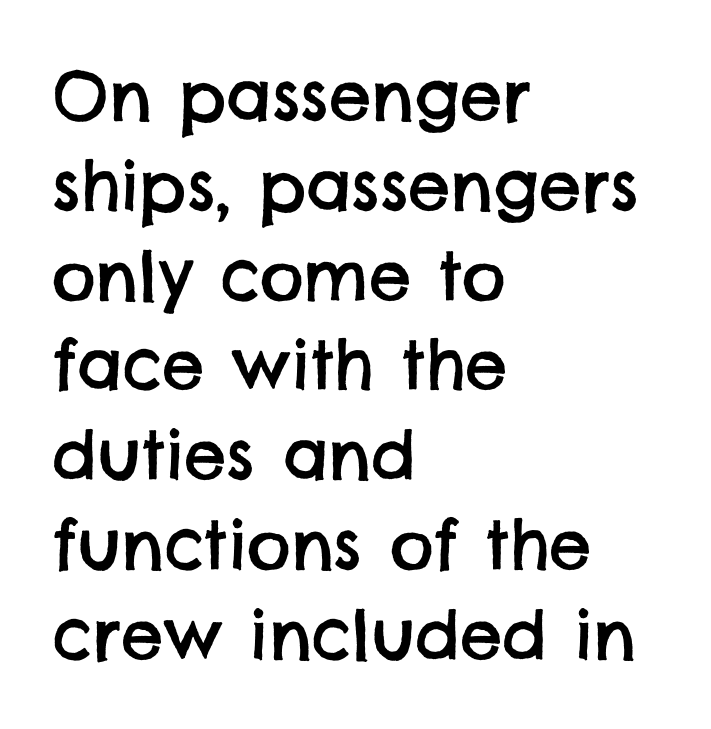
The image shows 67 px sans-serif type; set left-aligned, normal line spacing (1.34x), normal letter spacing, not underlined; low stroke contrast and a large x-height.
